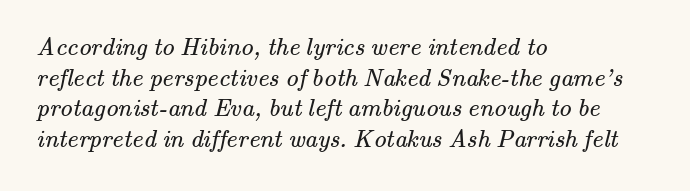
Q: Is the text bold? A: No.
Q: Is the text underlined? A: No.
Q: How is the paragraph aligned? A: Left-aligned.
Q: Is the spacing between letters normal or unusually wide? A: Normal.
